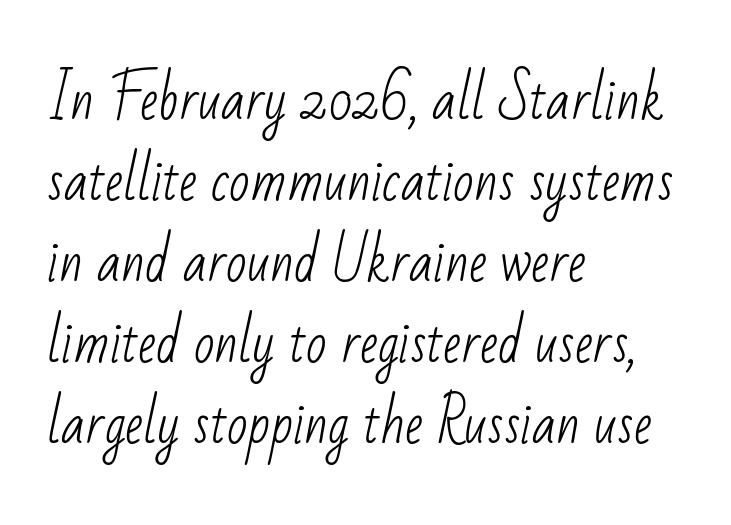
Q: Is the text bold? A: No.
Q: Is the typeface a serif or a sans-serif typeface? A: Sans-serif.
Q: Is the text underlined? A: No.
Q: How is the paragraph aligned? A: Left-aligned.
Q: Is the spacing between letters normal or unusually wide? A: Normal.
Q: Is the spacing between lines tight, normal or loose? A: Normal.
Q: Width (condensed, normal, or wide)? A: Condensed.
Q: Stroke contrast? A: Low.
Q: x-height? A: Small.
Q: Monospaced? A: No.
